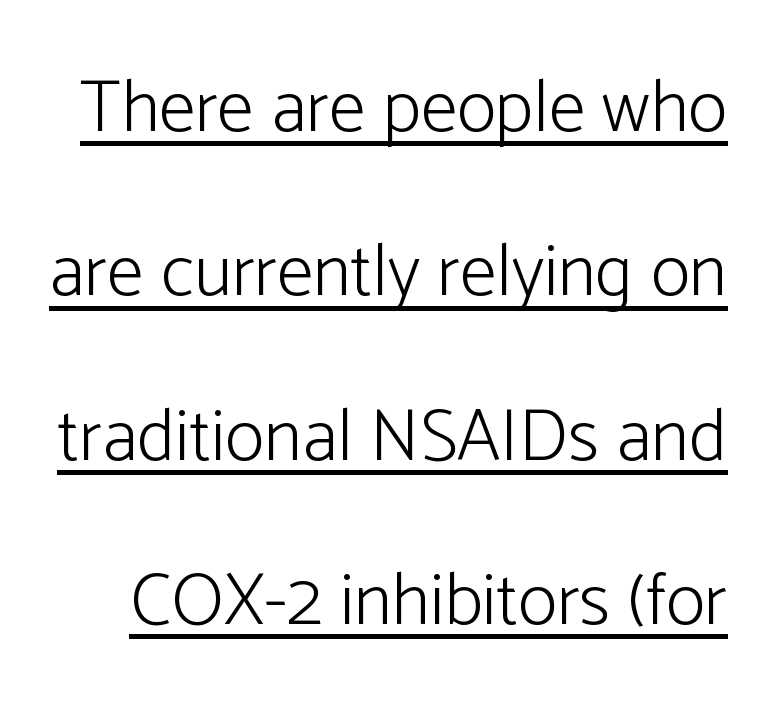
{"serif": "no", "italic": "no", "bold": "no", "weight": "light", "width": "normal", "stroke_contrast": "low", "x_height": "medium", "monospaced": "no", "underline": "yes", "line_spacing": "loose", "line_spacing_ratio": 2.22, "letter_spacing": "normal", "letter_spacing_em": 0.0, "glyph_px": 74}
